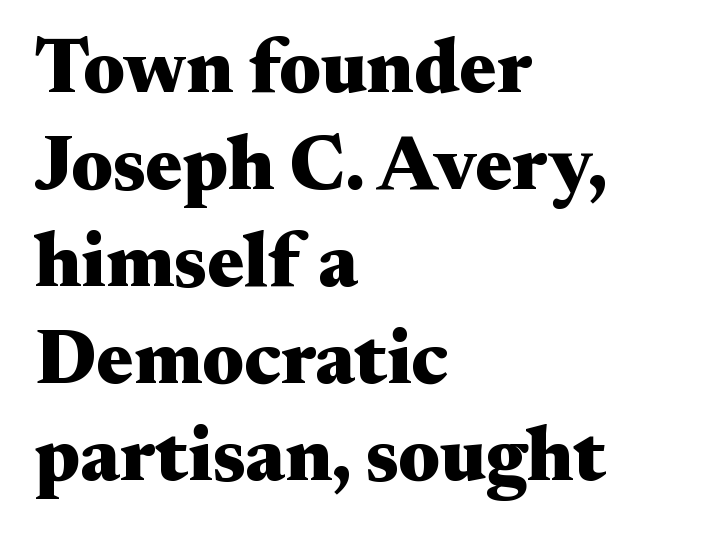
The image shows 77 px heavy, wide serif type, upright; set left-aligned, normal line spacing (1.26x), normal letter spacing, not underlined; medium stroke contrast and a small x-height.
